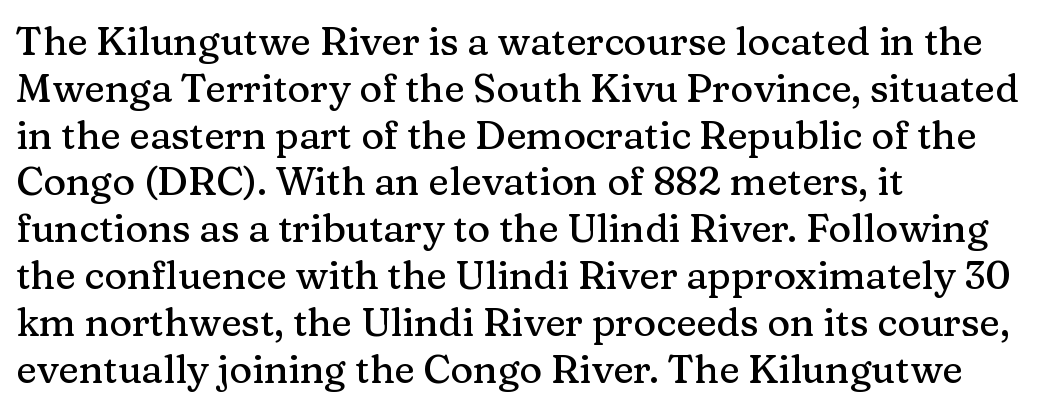
The image shows 39 px serif type, upright; set left-aligned, line spacing 1.2x, normal letter spacing, not underlined; medium stroke contrast and a medium x-height.
